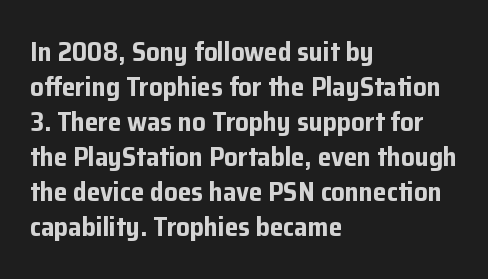
Q: Is the text bold? A: Yes.
Q: Is the text italic (slanted)? A: No, it is upright.
Q: Is the text underlined? A: No.
Q: How is the paragraph aligned? A: Left-aligned.
Q: Is the spacing between letters normal or unusually wide? A: Normal.
Q: Is the spacing between lines tight, normal or loose? A: Normal.
